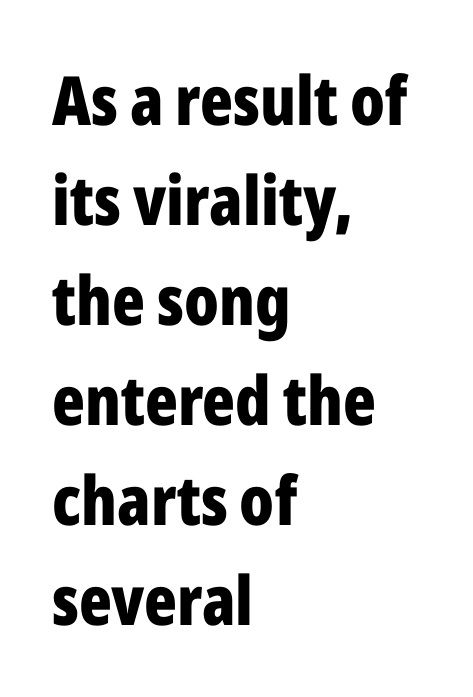
The image shows 68 px bold, condensed sans-serif type, upright; set left-aligned, normal line spacing (1.47x), normal letter spacing, not underlined; low stroke contrast and a medium x-height.
